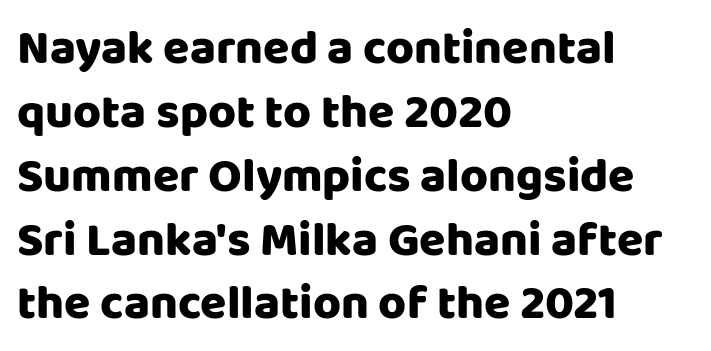
Type style note: lacks serifs. The zone under the glyphs is completely vacant. Compared with typical paragraphs, the rows here are spaced about the same. Inter-character spacing is left at the font's built-in metrics. Note the varied advance widths — an 'i' is clearly narrower than an 'm'.
